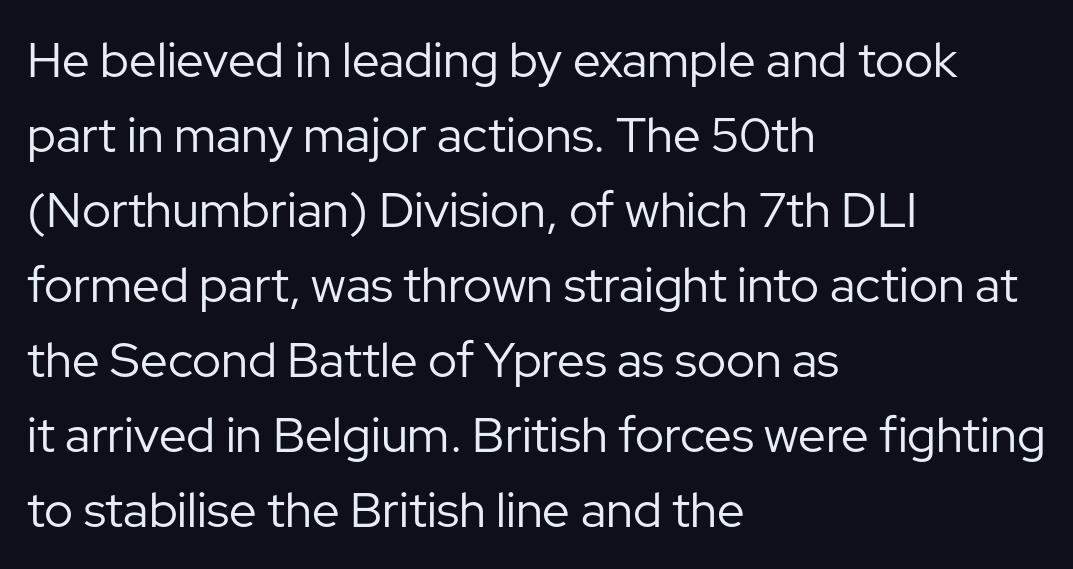
The image shows 49 px regular-weight sans-serif type, upright; set left-aligned, normal line spacing (1.53x), normal letter spacing, not underlined; low stroke contrast and a medium x-height.
